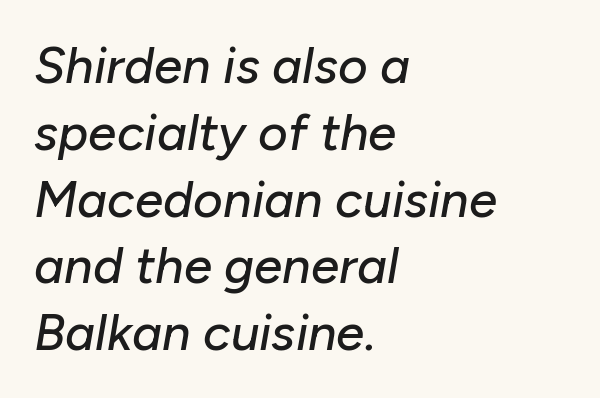
{"italic": "yes", "lean": "right", "slant_degrees": 10, "width": "normal", "stroke_contrast": "low", "x_height": "medium", "monospaced": "no", "underline": "no", "align": "left", "line_spacing": "normal", "line_spacing_ratio": 1.31, "letter_spacing": "normal", "letter_spacing_em": 0.0, "glyph_px": 51}
